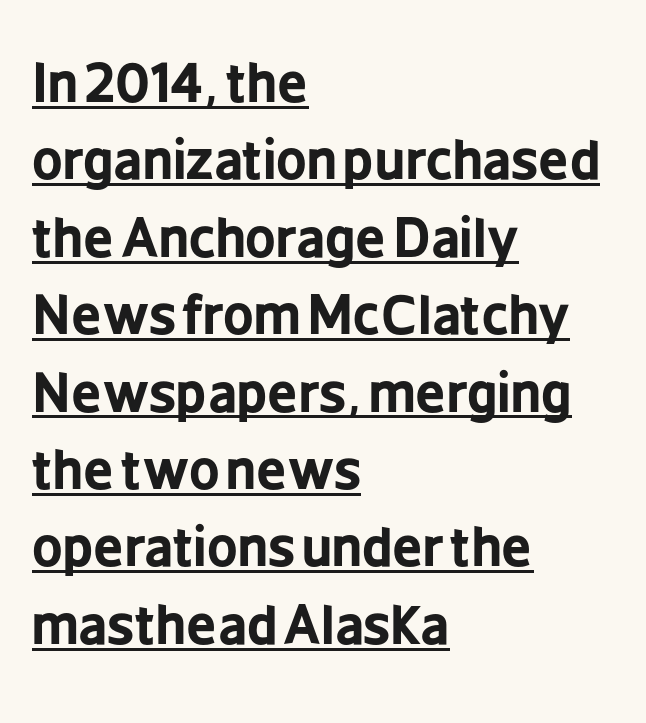
Q: Is the text bold? A: Yes.
Q: Is the text italic (slanted)? A: No, it is upright.
Q: Is the typeface a serif or a sans-serif typeface? A: Sans-serif.
Q: Is the text underlined? A: Yes.
Q: How is the paragraph aligned? A: Left-aligned.
Q: Is the spacing between letters normal or unusually wide? A: Normal.
Q: Is the spacing between lines tight, normal or loose? A: Normal.
Q: Width (condensed, normal, or wide)? A: Condensed.
Q: Stroke contrast? A: Low.
Q: x-height? A: Medium.
Q: Monospaced? A: No.
